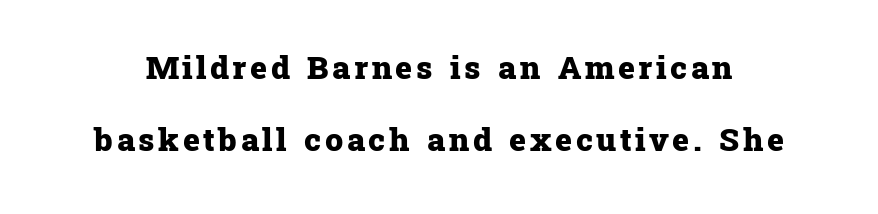
Q: Is the text bold? A: Yes.
Q: Is the text italic (slanted)? A: No, it is upright.
Q: Is the typeface a serif or a sans-serif typeface? A: Serif.
Q: Is the text underlined? A: No.
Q: Is the spacing between lines tight, normal or loose? A: Loose.
Q: Width (condensed, normal, or wide)? A: Normal.
Q: Stroke contrast? A: Low.
Q: x-height? A: Medium.
Q: Monospaced? A: No.
